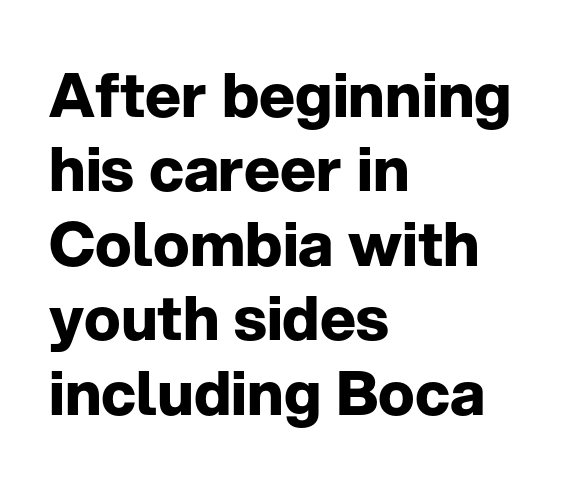
{"serif": "no", "italic": "no", "bold": "yes", "weight": "bold", "width": "normal", "stroke_contrast": "low", "x_height": "medium", "monospaced": "no", "underline": "no", "align": "left", "line_spacing_ratio": 1.22, "letter_spacing": "normal", "letter_spacing_em": 0.0, "glyph_px": 61}
